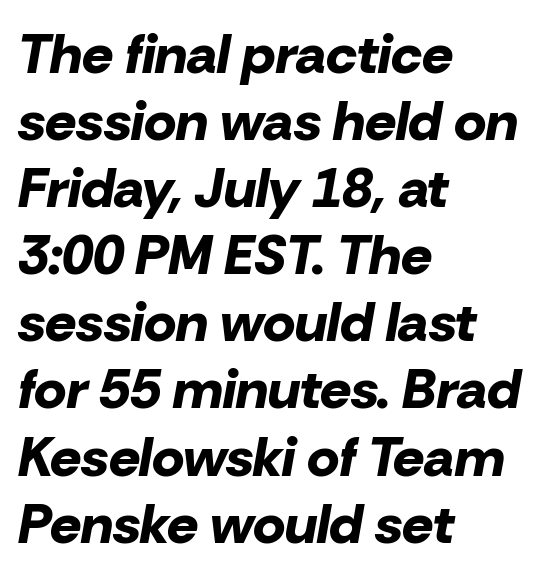
Q: Is the text bold? A: Yes.
Q: Is the text italic (slanted)? A: Yes, it leans right by about 10 degrees.
Q: Is the text underlined? A: No.
Q: How is the paragraph aligned? A: Left-aligned.
Q: Is the spacing between letters normal or unusually wide? A: Normal.
Q: Width (condensed, normal, or wide)? A: Normal.
Q: Stroke contrast? A: Low.
Q: x-height? A: Medium.
Q: Monospaced? A: No.
